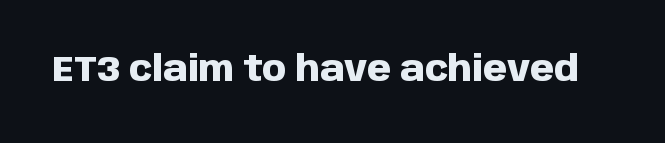
The image shows 35 px heavy sans-serif type, upright; set normal letter spacing, not underlined; low stroke contrast and a large x-height.
